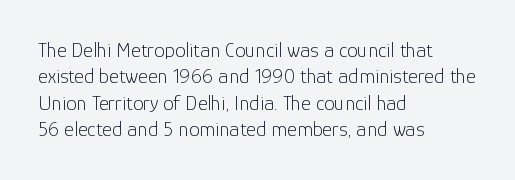
The rendering uses a moderate line-height, typical for paragraphs. Only glyphs here, with clear space below each row. The passage is arranged the way most books set body copy — flush left. Spacing between characters is what you'd get straight out of the box.
